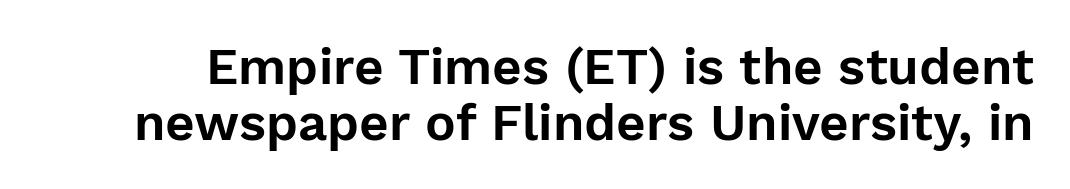
Each letter keeps its own natural width here, so spacing adapts to shape. The type is set solid horizontally, with unmodified tracking. Reading down the column, the eye jumps only a short way to each next line. Upright lettering throughout.
